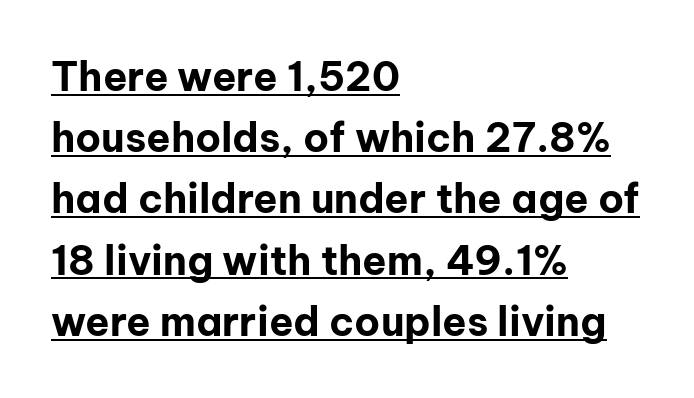
Q: Is the text bold? A: Yes.
Q: Is the text italic (slanted)? A: No, it is upright.
Q: Is the typeface a serif or a sans-serif typeface? A: Sans-serif.
Q: Is the text underlined? A: Yes.
Q: How is the paragraph aligned? A: Left-aligned.
Q: Is the spacing between letters normal or unusually wide? A: Normal.
Q: Is the spacing between lines tight, normal or loose? A: Normal.
Q: Width (condensed, normal, or wide)? A: Normal.
Q: Stroke contrast? A: Low.
Q: x-height? A: Medium.
Q: Monospaced? A: No.
